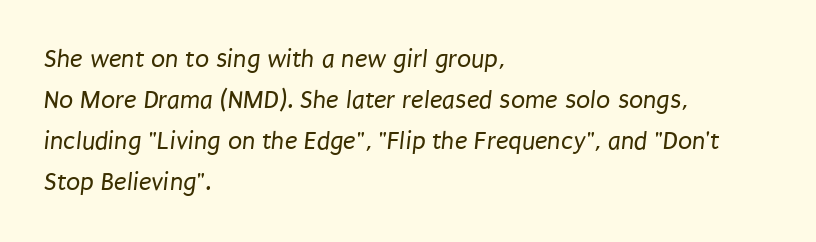
The image shows 26 px text type; set left-aligned, normal line spacing (1.58x), normal letter spacing, not underlined.
